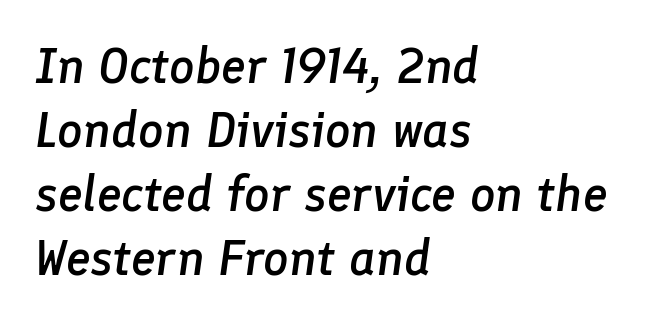
Regular leading. The glyphs have the mass of a demibold cut, below bold. Here the designer chose a conventional face with non-uniform glyph widths. Horizontally, the lines are justified to the leading edge only. The gaps between neighbouring characters are ordinary and unremarkable. Just letters on the line, the space beneath them empty.
